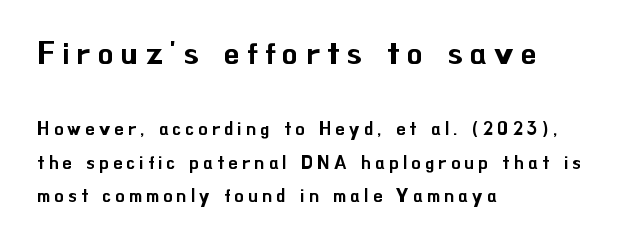
{"serif": "no", "italic": "no", "width": "normal", "stroke_contrast": "low", "x_height": "small", "monospaced": "no", "underline": "no", "align": "left", "line_spacing_ratio": 1.86, "letter_spacing": "wide", "letter_spacing_em": 0.24, "larger_block": "first", "size_ratio": 1.72, "glyph_px": 31}
